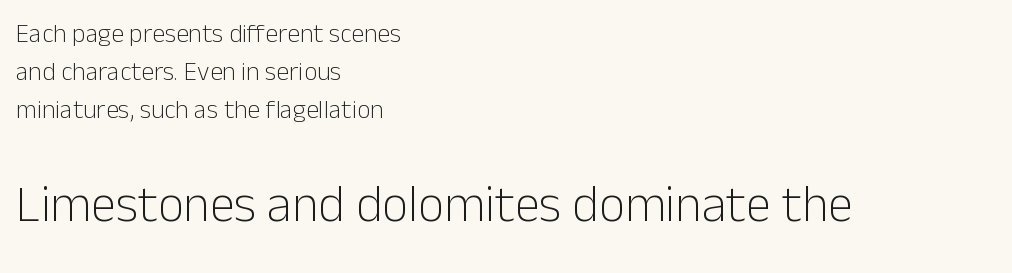
The image shows 51 px light sans-serif type, upright; set left-aligned, normal line spacing (1.46x), normal letter spacing, not underlined; the second (bottom) block is 1.96x larger; low stroke contrast and a medium x-height.
